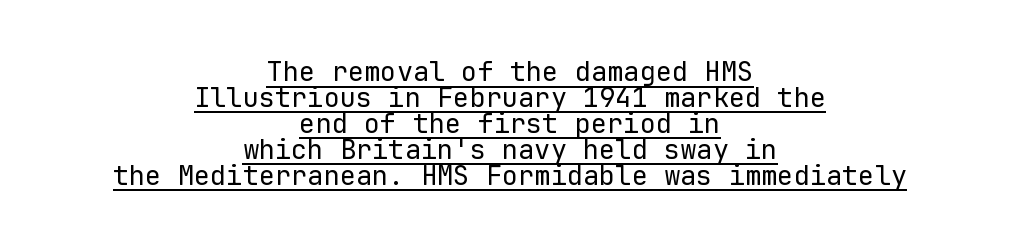
{"italic": "no", "bold": "no", "underline": "yes", "align": "center", "line_spacing": "tight", "line_spacing_ratio": 0.96, "letter_spacing": "normal", "letter_spacing_em": 0.0, "glyph_px": 27}
